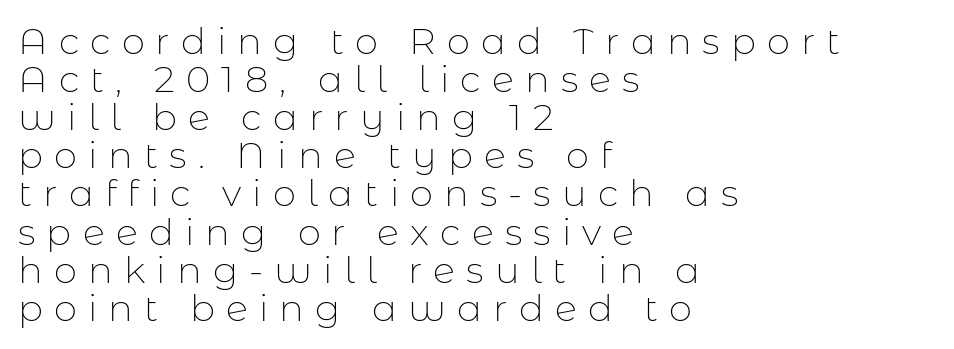
The image shows 37 px thin sans-serif type, upright; set left-aligned, tight line spacing (1.03x), unusually wide letter spacing (+0.3 em), not underlined; low stroke contrast and a medium x-height.
